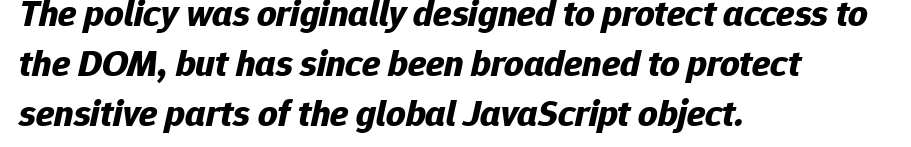
{"italic": "yes", "lean": "right", "slant_degrees": 12, "bold": "yes", "weight": "bold", "width": "normal", "stroke_contrast": "low", "x_height": "medium", "monospaced": "no", "underline": "no", "align": "left", "line_spacing": "normal", "line_spacing_ratio": 1.31, "letter_spacing": "normal", "letter_spacing_em": 0.0, "glyph_px": 38}
